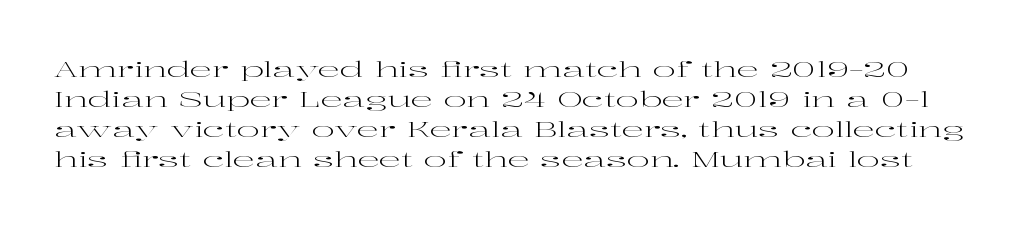
Q: Is the text bold? A: No.
Q: Is the text italic (slanted)? A: No, it is upright.
Q: Is the text underlined? A: No.
Q: Is the spacing between letters normal or unusually wide? A: Normal.
Q: Is the spacing between lines tight, normal or loose? A: Normal.
